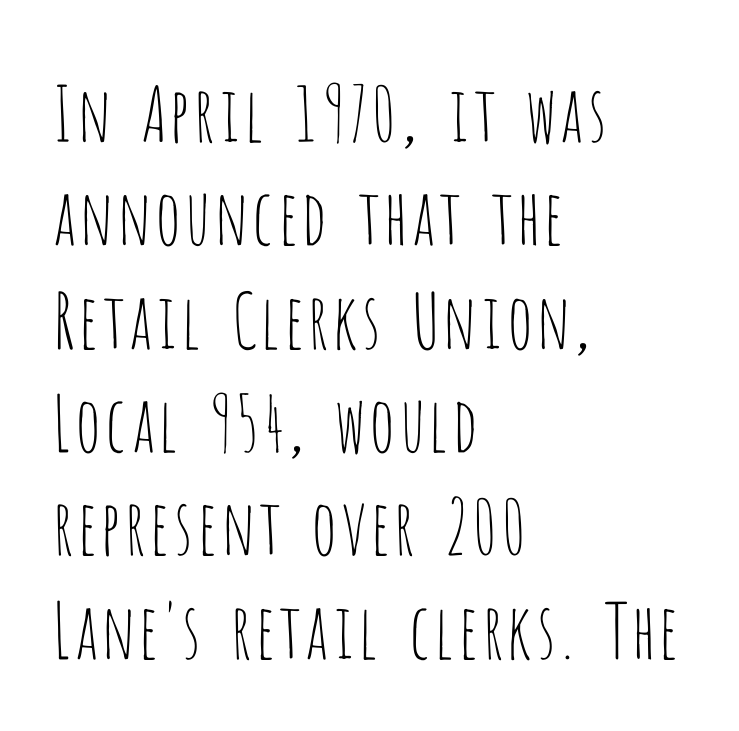
Q: Is the text bold? A: No.
Q: Is the text italic (slanted)? A: No, it is upright.
Q: Is the typeface a serif or a sans-serif typeface? A: Sans-serif.
Q: Is the text underlined? A: No.
Q: How is the paragraph aligned? A: Left-aligned.
Q: Is the spacing between letters normal or unusually wide? A: Normal.
Q: Is the spacing between lines tight, normal or loose? A: Normal.
Q: Width (condensed, normal, or wide)? A: Condensed.
Q: Stroke contrast? A: Low.
Q: x-height? A: Large.
Q: Monospaced? A: No.
